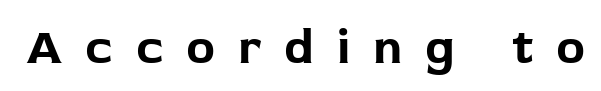
Q: Is the text bold? A: Yes.
Q: Is the text italic (slanted)? A: No, it is upright.
Q: Is the typeface a serif or a sans-serif typeface? A: Sans-serif.
Q: Is the text underlined? A: No.
Q: Is the spacing between letters normal or unusually wide? A: Unusually wide.
Q: Width (condensed, normal, or wide)? A: Normal.
Q: Stroke contrast? A: Low.
Q: x-height? A: Medium.
Q: Monospaced? A: No.
